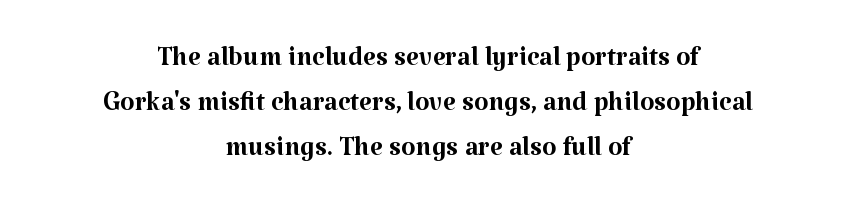
Q: Is the text bold? A: No.
Q: Is the text italic (slanted)? A: No, it is upright.
Q: Is the typeface a serif or a sans-serif typeface? A: Serif.
Q: Is the text underlined? A: No.
Q: How is the paragraph aligned? A: Centered.
Q: Is the spacing between letters normal or unusually wide? A: Normal.
Q: Width (condensed, normal, or wide)? A: Normal.
Q: Stroke contrast? A: Medium.
Q: x-height? A: Medium.
Q: Monospaced? A: No.
